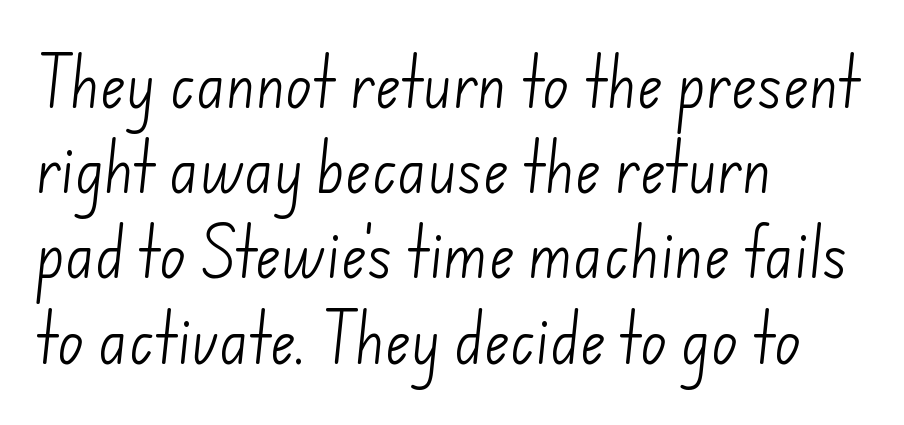
Q: Is the text bold? A: No.
Q: Is the typeface a serif or a sans-serif typeface? A: Sans-serif.
Q: Is the text underlined? A: No.
Q: How is the paragraph aligned? A: Left-aligned.
Q: Is the spacing between letters normal or unusually wide? A: Normal.
Q: Is the spacing between lines tight, normal or loose? A: Normal.
Q: Width (condensed, normal, or wide)? A: Normal.
Q: Stroke contrast? A: Low.
Q: x-height? A: Small.
Q: Monospaced? A: No.
